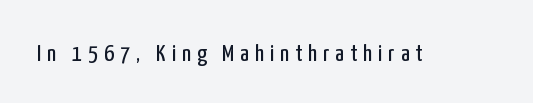
No extra ink here — the face is not bold. The tracking jumps out immediately: characters are airy and widely separated. The letters stand upright; this is a roman face. Has an underline been added? It has not.
